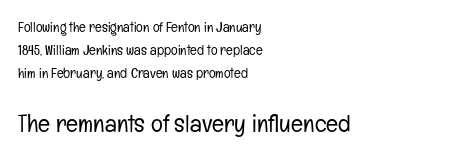
Q: Is the text bold? A: No.
Q: Is the text italic (slanted)? A: No, it is upright.
Q: Is the text underlined? A: No.
Q: How is the paragraph aligned? A: Left-aligned.
Q: Is the spacing between letters normal or unusually wide? A: Normal.
Q: Is the spacing between lines tight, normal or loose? A: Normal.
Q: Which block of text is set in a larger size, the first (top) or the second (bottom)? A: The second (bottom) one.
